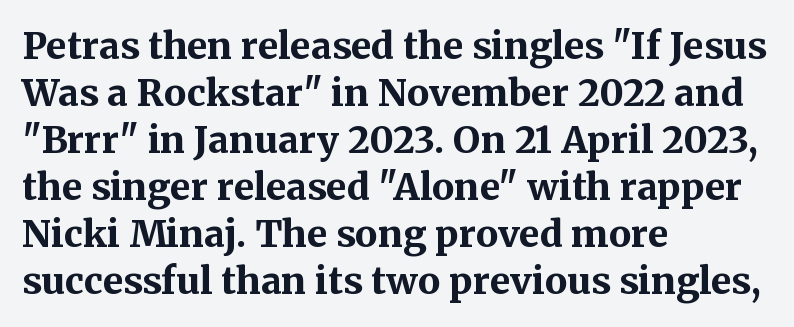
The image shows 37 px bold serif type, upright; set left-aligned, normal line spacing (1.27x), normal letter spacing, not underlined; medium stroke contrast and a medium x-height.
